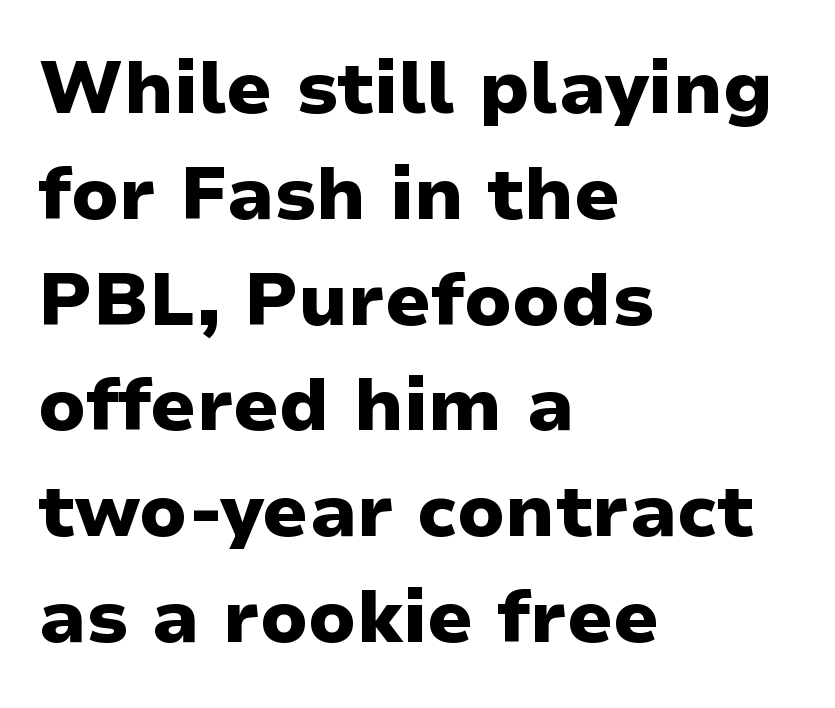
Q: Is the text bold? A: Yes.
Q: Is the text italic (slanted)? A: No, it is upright.
Q: Is the typeface a serif or a sans-serif typeface? A: Sans-serif.
Q: Is the text underlined? A: No.
Q: How is the paragraph aligned? A: Left-aligned.
Q: Is the spacing between letters normal or unusually wide? A: Normal.
Q: Is the spacing between lines tight, normal or loose? A: Normal.
Q: Width (condensed, normal, or wide)? A: Normal.
Q: Stroke contrast? A: Low.
Q: x-height? A: Medium.
Q: Monospaced? A: No.
